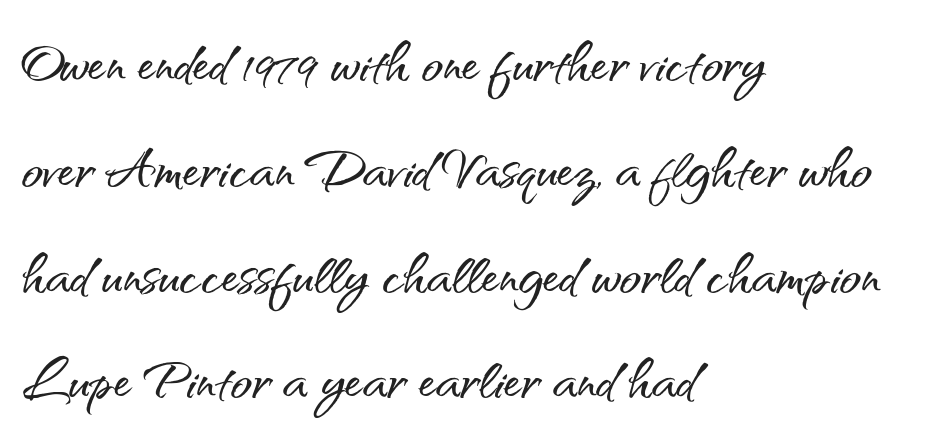
Between one letter and the next there's only the usual sliver of space. This is sans-serif lettering, the kind often seen on screens and signage. Layout note: lines flush left. Lines of text with bare space underneath. The passage shown stacks its lines at a standard gap.
